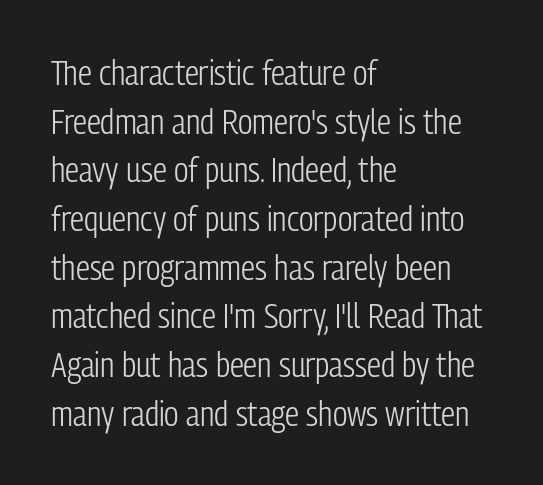
The image shows 35 px light, condensed sans-serif type, upright; set left-aligned, normal line spacing (1.39x), normal letter spacing, not underlined; low stroke contrast and a medium x-height.
